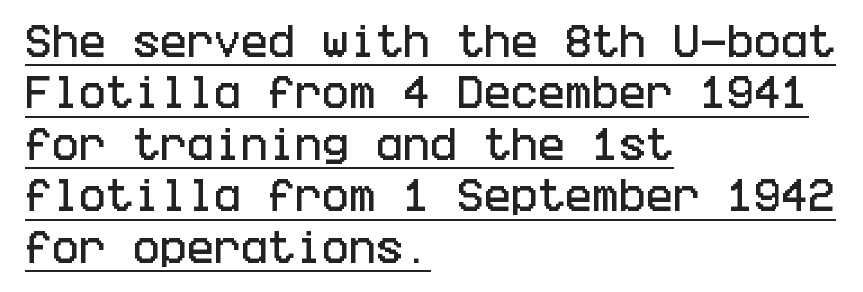
{"serif": "no", "italic": "no", "width": "condensed", "stroke_contrast": "low", "x_height": "large", "underline": "yes", "align": "left", "line_spacing": "normal", "line_spacing_ratio": 1.43, "letter_spacing": "normal", "letter_spacing_em": 0.0, "glyph_px": 36}
